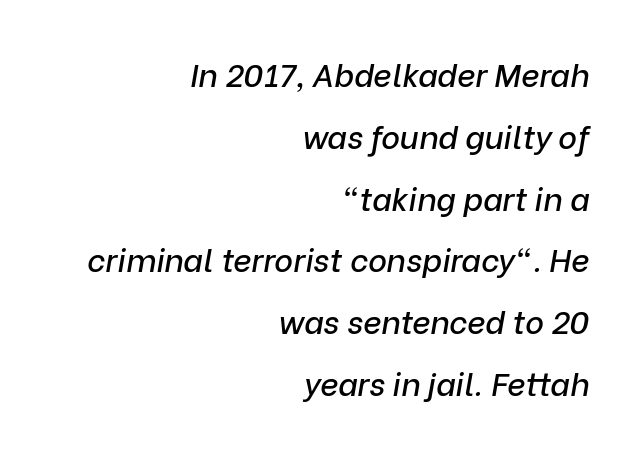
The image shows 32 px text type, italic (leaning right); set right-aligned, loose line spacing (1.93x), normal letter spacing, not underlined; low stroke contrast and a medium x-height.
